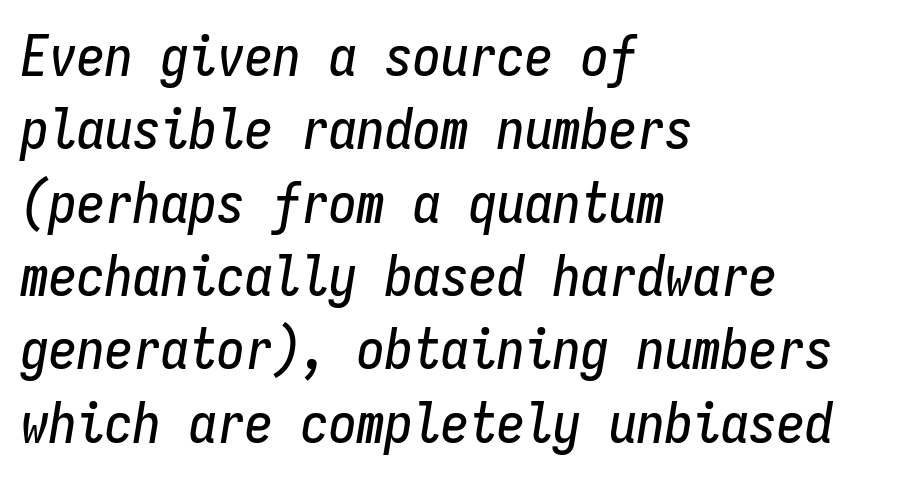
Q: Is the text italic (slanted)? A: Yes, it leans right by about 9 degrees.
Q: Is the text underlined? A: No.
Q: How is the paragraph aligned? A: Left-aligned.
Q: Is the spacing between letters normal or unusually wide? A: Normal.
Q: Is the spacing between lines tight, normal or loose? A: Normal.
Q: Width (condensed, normal, or wide)? A: Condensed.
Q: Stroke contrast? A: Low.
Q: x-height? A: Medium.
Q: Monospaced? A: Yes.
